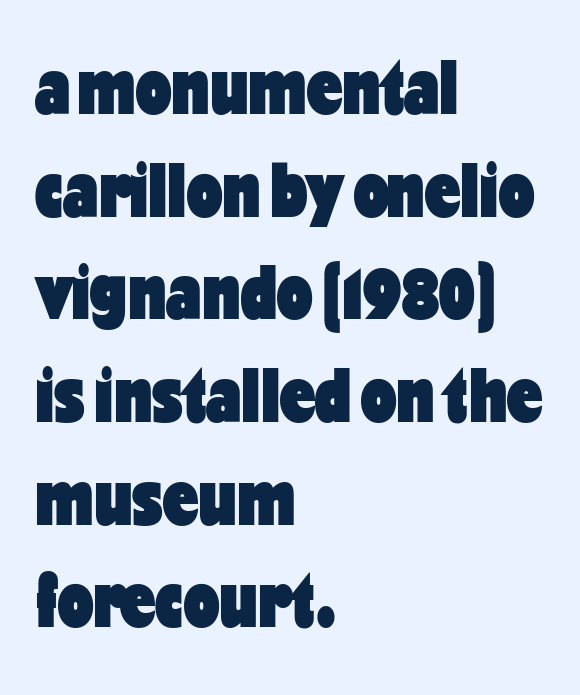
Caption: multi-line text, flush left, ragged right. Quick note: interline space is typical. Anything drawn beneath the words? Only blank space. The face used here is rendered with its standard letterfit.
